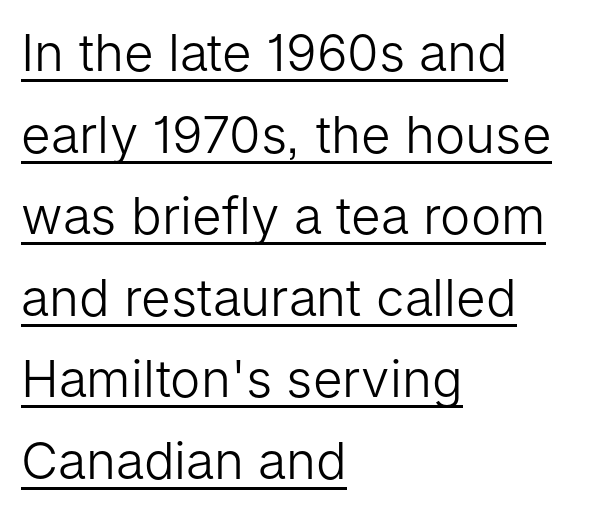
The letters advance in unequal steps, a hallmark of proportional type. Each new line begins a customary step beneath the previous one. Classification — sans serif. These lines were composed using upright roman letters. The lines in this sample share a left origin and differ only in where they stop. Stems and bowls with no extra thickness — not bold.
